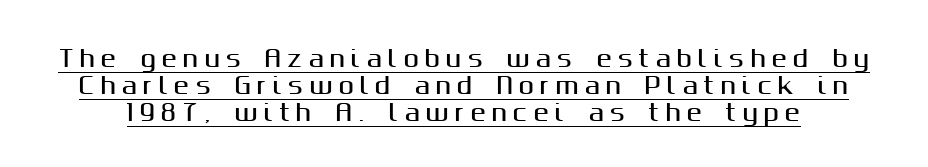
{"italic": "no", "underline": "yes", "line_spacing_ratio": 1.17, "letter_spacing": "wide", "letter_spacing_em": 0.26, "glyph_px": 23}
